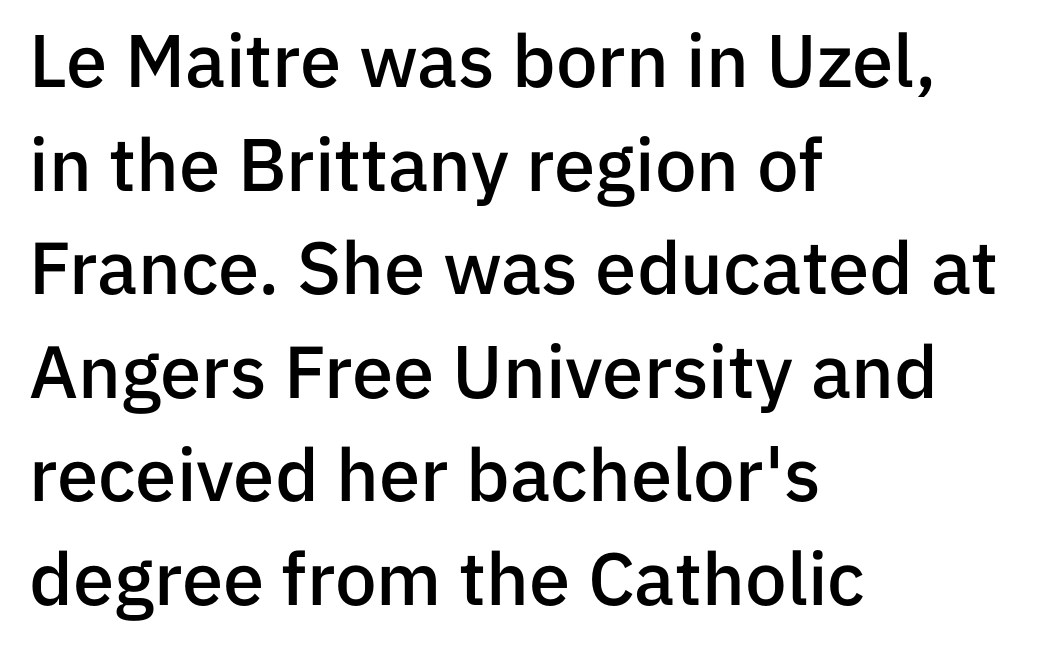
The image shows 74 px semibold sans-serif type, upright; set left-aligned, normal line spacing (1.4x), normal letter spacing, not underlined; low stroke contrast and a medium x-height.
